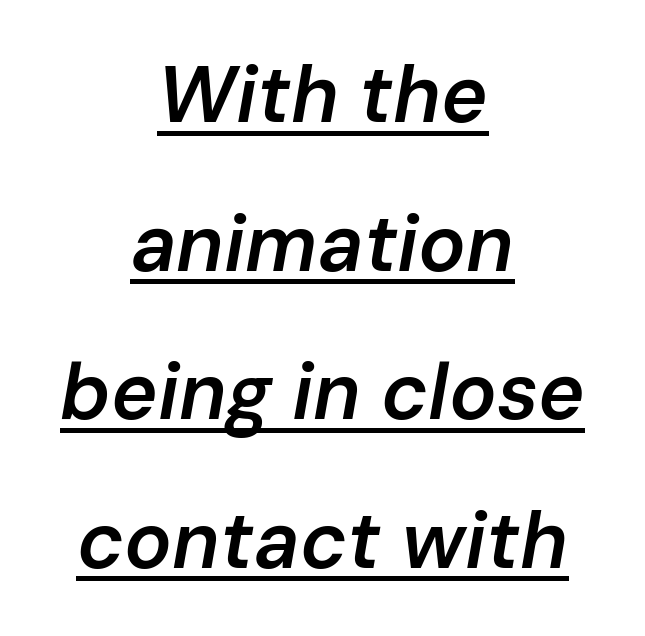
The image shows 79 px semibold type, italic (leaning right); set centered, line spacing 1.88x, normal letter spacing, underlined; low stroke contrast and a medium x-height.
